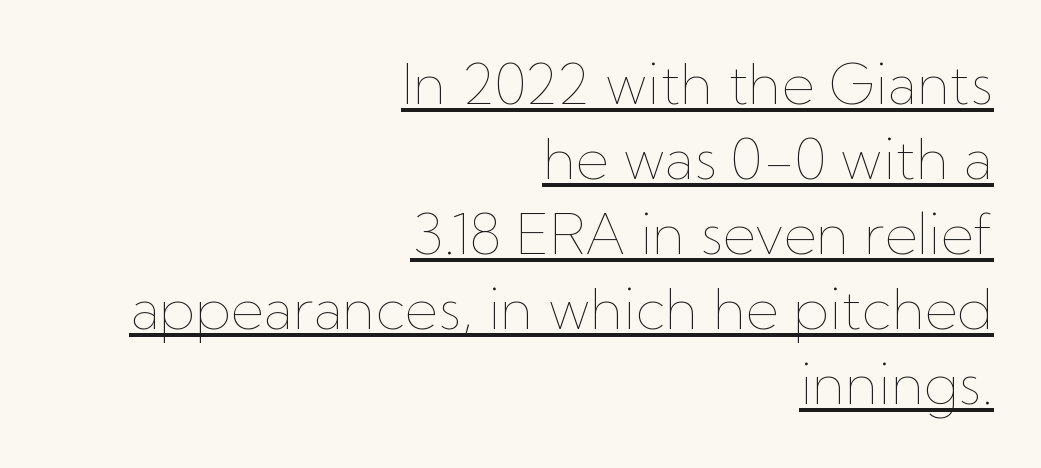
The font is comparable to plain body text, perhaps lighter. Tall strokes in this sample are plumb rather than angled. Letter spacing: default. The specimen includes a rule beneath the text block's lines. You could not count columns in this text — the font is proportionally spaced.
